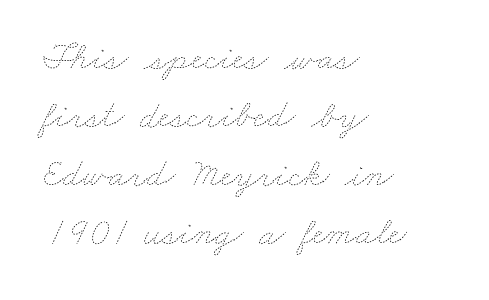
The image shows 39 px thin, wide type; set left-aligned, normal line spacing (1.5x), normal letter spacing, not underlined; low stroke contrast and a small x-height.
